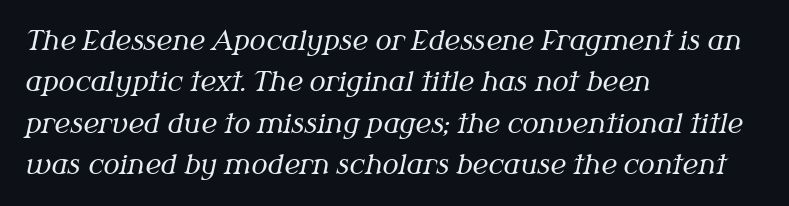
Q: Is the text bold? A: No.
Q: Is the text italic (slanted)? A: Yes, it leans right by about 12 degrees.
Q: Is the text underlined? A: No.
Q: How is the paragraph aligned? A: Left-aligned.
Q: Is the spacing between letters normal or unusually wide? A: Normal.
Q: Is the spacing between lines tight, normal or loose? A: Normal.
